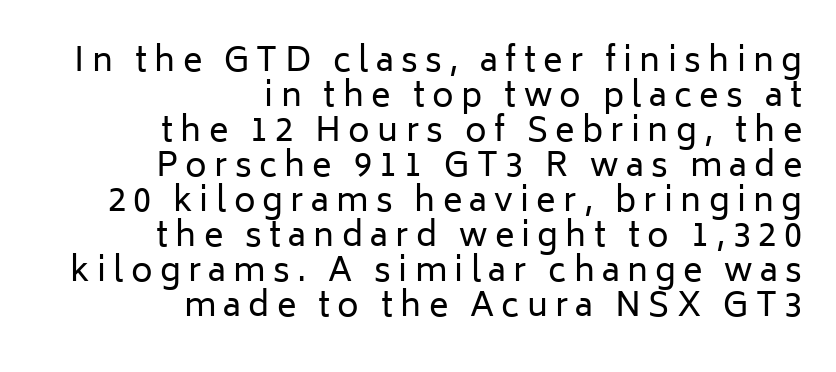
Is the letter spacing exaggerated? Yes — the characters are pushed far apart. The type sits square on the baseline with zero lean. How would I describe the line gaps? Narrow and economical. The lines in this sample share a right terminus and differ only in where they begin.
